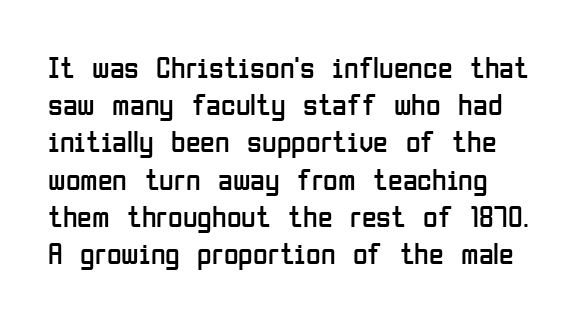
Every character sits straight up, as roman type does. Look at the bottom of the vertical strokes: they stop flat, with no serifs. Stems and bowls with no extra thickness — not bold. Each word holds together tightly as a unit, with standard inter-letter gaps. Spacing verdict: proportional, widths tailored to each character.
